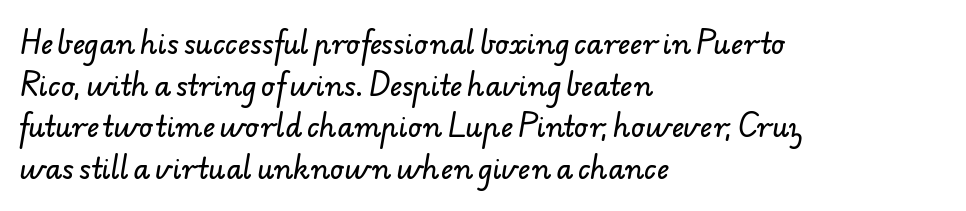
Q: Is the text underlined? A: No.
Q: How is the paragraph aligned? A: Left-aligned.
Q: Is the spacing between letters normal or unusually wide? A: Normal.
Q: Is the spacing between lines tight, normal or loose? A: Normal.
